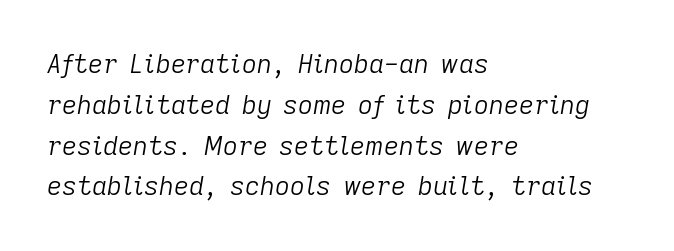
{"italic": "yes", "lean": "right", "slant_degrees": 9, "bold": "no", "underline": "no", "align": "left", "line_spacing": "normal", "line_spacing_ratio": 1.57, "letter_spacing": "normal", "letter_spacing_em": 0.0, "glyph_px": 26}
